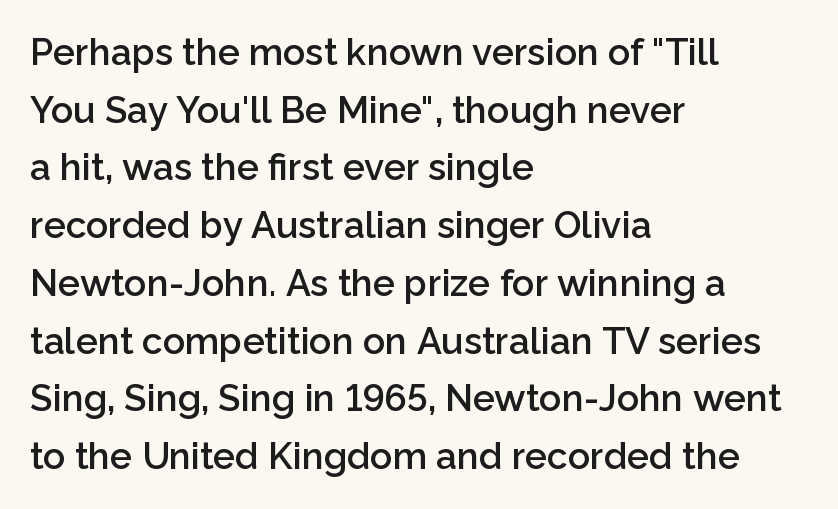
The image shows 37 px semibold sans-serif type, upright; set left-aligned, normal line spacing (1.56x), normal letter spacing, not underlined; low stroke contrast and a medium x-height.
